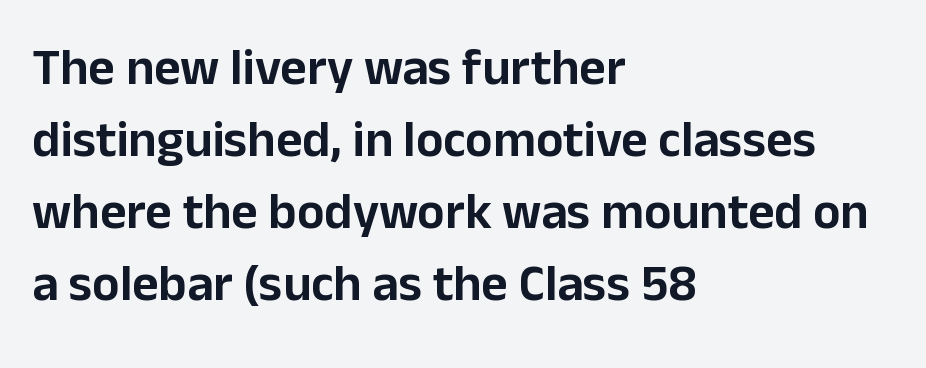
The rendering uses natural spacing where letterforms have individual widths. The face used here is a sans, in the tradition of grotesques and geometrics. The letters stand straight up with perfectly vertical stems. The line texture is even and compact thanks to regular tracking. In terms of leading, this rendering sits right in the middle.
